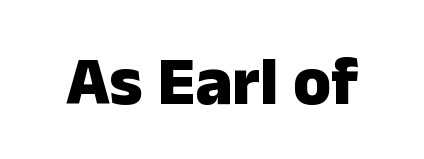
The image shows 69 px heavy sans-serif type, upright; set normal letter spacing, not underlined; low stroke contrast and a medium x-height.
